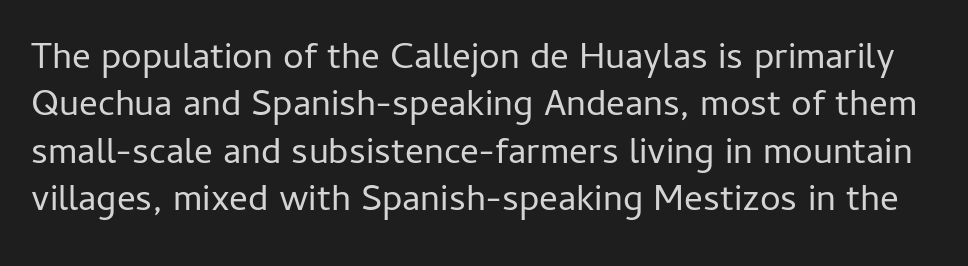
The image shows 37 px regular-weight sans-serif type, upright; set normal line spacing (1.28x), normal letter spacing, not underlined; low stroke contrast and a medium x-height.
